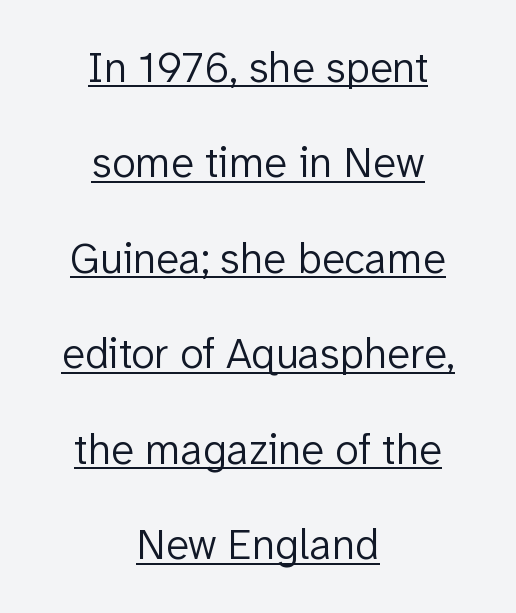
The image shows 43 px light sans-serif type, upright; set centered, loose line spacing (2.22x), normal letter spacing, underlined; low stroke contrast and a medium x-height.
